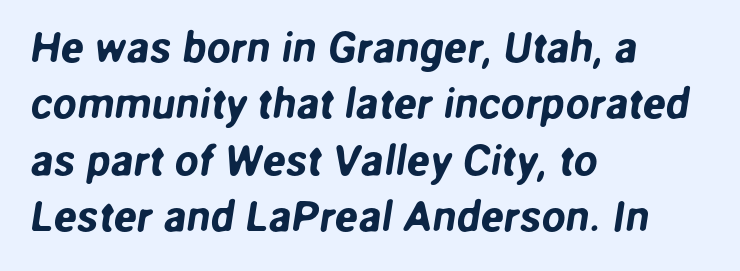
Underlining? Definitely not there. Tracking here is standard; glyphs follow each other at the usual distance. Classification — sans serif. Reading down the block, your eye returns to a fixed left position each line. Notice how descenders clear the ascenders below comfortably — that's standard leading.
